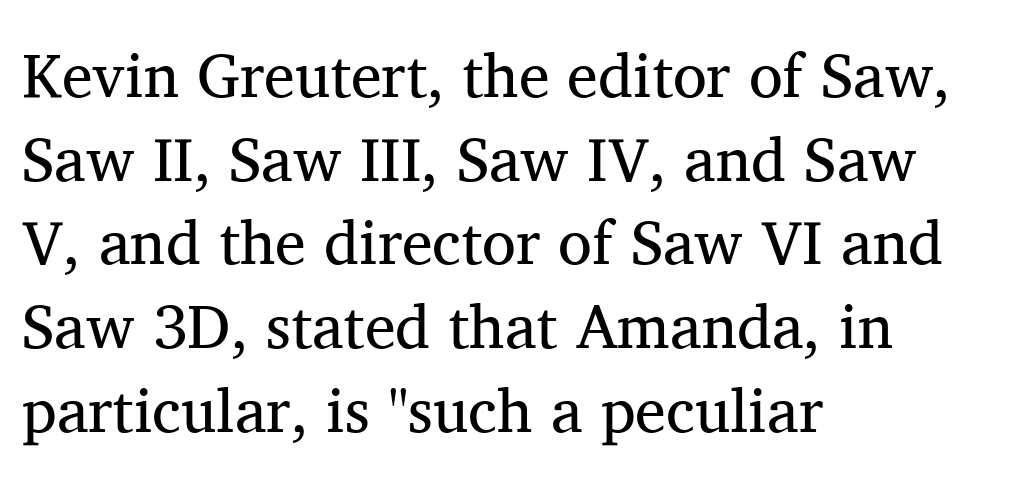
Q: Is the text bold? A: No.
Q: Is the text italic (slanted)? A: No, it is upright.
Q: Is the typeface a serif or a sans-serif typeface? A: Serif.
Q: Is the text underlined? A: No.
Q: How is the paragraph aligned? A: Left-aligned.
Q: Is the spacing between letters normal or unusually wide? A: Normal.
Q: Is the spacing between lines tight, normal or loose? A: Normal.
Q: Width (condensed, normal, or wide)? A: Normal.
Q: Stroke contrast? A: Medium.
Q: x-height? A: Medium.
Q: Monospaced? A: No.
